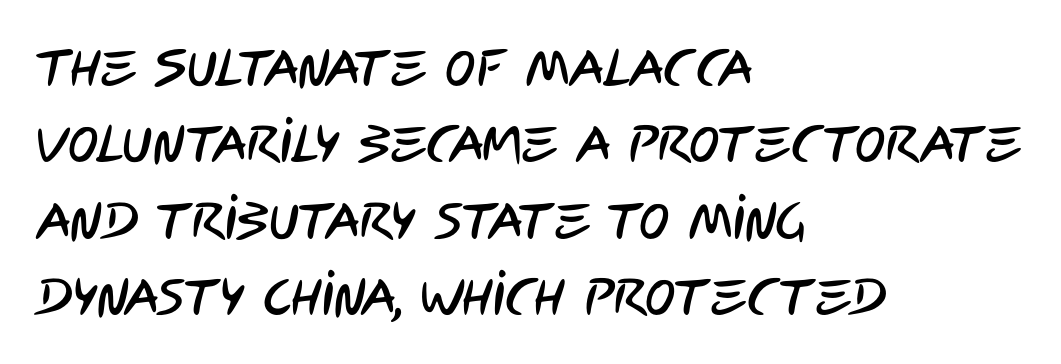
Q: Is the typeface a serif or a sans-serif typeface? A: Sans-serif.
Q: Is the text underlined? A: No.
Q: How is the paragraph aligned? A: Left-aligned.
Q: Is the spacing between letters normal or unusually wide? A: Normal.
Q: Is the spacing between lines tight, normal or loose? A: Normal.
Q: Width (condensed, normal, or wide)? A: Condensed.
Q: Stroke contrast? A: Low.
Q: x-height? A: Large.
Q: Monospaced? A: No.
